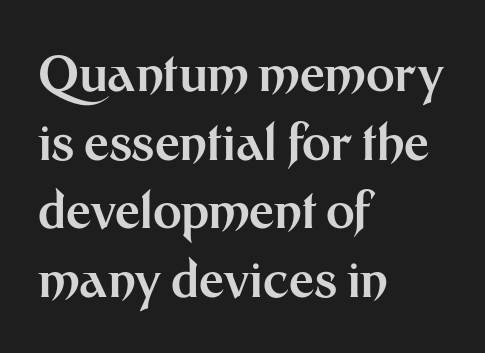
On the weight axis this lands at bold, roughly 700. The letters stand upright; this is a roman face. Unmarked baselines from the first word to the last. All the whitespace from short lines collects on the right. The text was rendered using a sans face with plain stroke endings. Varying glyph widths throughout — classic text-font behaviour.
